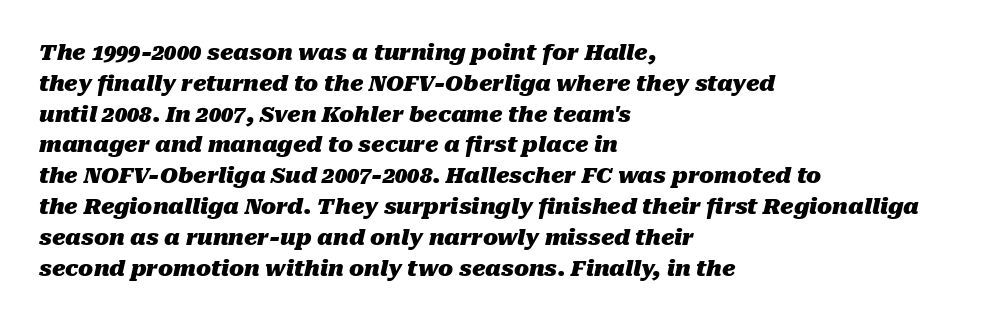
Characters are canted at an angle relative to the baseline's perpendicular. Each line starts at the same left margin while the right side varies. Type without underlining. Nothing unusual about the tracking: characters are spaced as the font intends.
